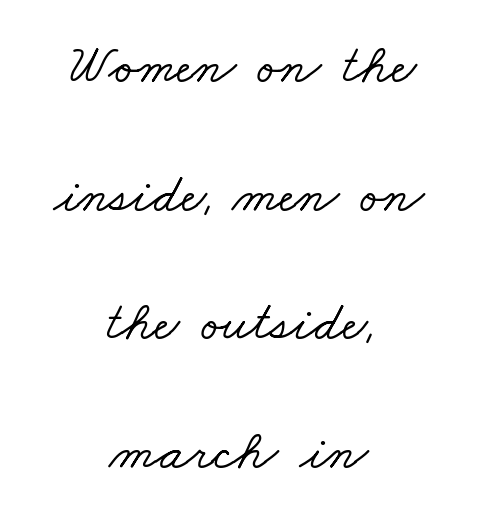
{"serif": "yes", "width": "wide", "stroke_contrast": "low", "x_height": "small", "monospaced": "no", "underline": "no", "align": "center", "line_spacing": "loose", "line_spacing_ratio": 2.34, "letter_spacing": "normal", "letter_spacing_em": 0.0, "glyph_px": 55}
